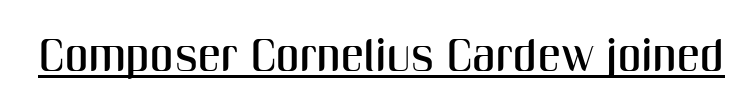
Q: Is the text italic (slanted)? A: No, it is upright.
Q: Is the typeface a serif or a sans-serif typeface? A: Sans-serif.
Q: Is the text underlined? A: Yes.
Q: Is the spacing between letters normal or unusually wide? A: Normal.
Q: Width (condensed, normal, or wide)? A: Condensed.
Q: Stroke contrast? A: Medium.
Q: x-height? A: Medium.
Q: Monospaced? A: No.
